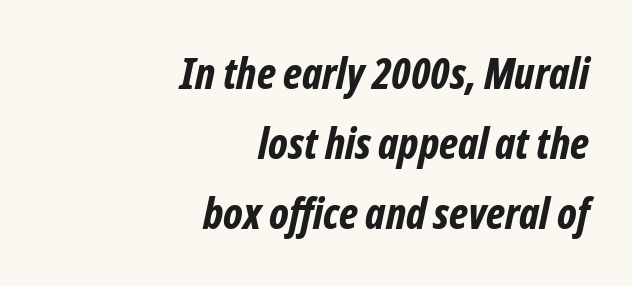
{"italic": "yes", "lean": "right", "slant_degrees": 12, "bold": "yes", "weight": "bold", "width": "condensed", "stroke_contrast": "low", "x_height": "medium", "monospaced": "no", "underline": "no", "align": "right", "line_spacing": "normal", "line_spacing_ratio": 1.63, "letter_spacing": "normal", "letter_spacing_em": 0.0, "glyph_px": 43}
